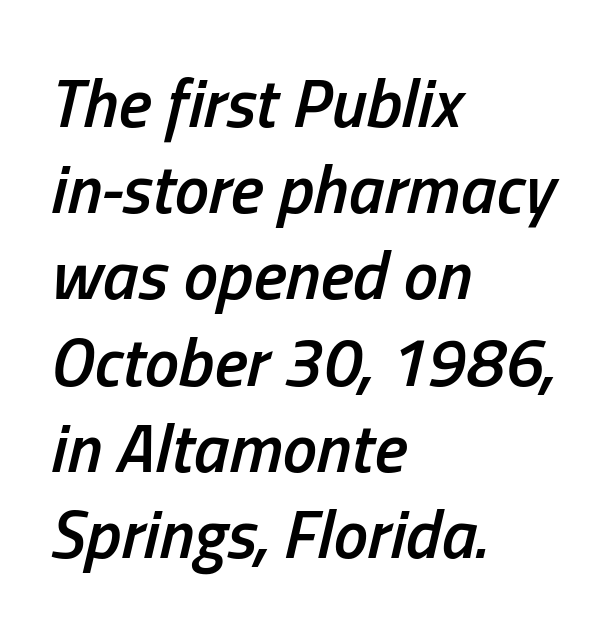
{"italic": "yes", "lean": "right", "slant_degrees": 13, "bold": "semi", "weight": "semibold", "width": "condensed", "stroke_contrast": "low", "x_height": "medium", "monospaced": "no", "underline": "no", "align": "left", "line_spacing": "normal", "line_spacing_ratio": 1.25, "letter_spacing": "normal", "letter_spacing_em": 0.0, "glyph_px": 69}
